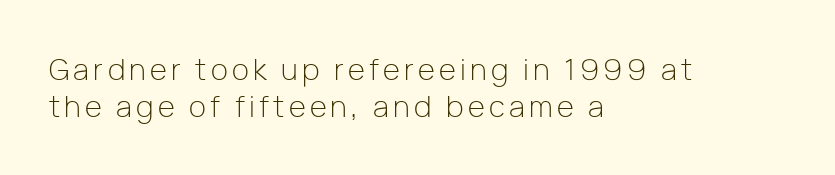
Q: Is the text bold? A: No.
Q: Is the text italic (slanted)? A: No, it is upright.
Q: Is the typeface a serif or a sans-serif typeface? A: Sans-serif.
Q: Is the text underlined? A: No.
Q: How is the paragraph aligned? A: Left-aligned.
Q: Is the spacing between lines tight, normal or loose? A: Normal.
Q: Width (condensed, normal, or wide)? A: Normal.
Q: Stroke contrast? A: Low.
Q: x-height? A: Medium.
Q: Monospaced? A: No.
